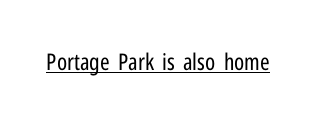
Q: Is the text bold? A: No.
Q: Is the text italic (slanted)? A: No, it is upright.
Q: Is the text underlined? A: Yes.
Q: Is the spacing between letters normal or unusually wide? A: Normal.
